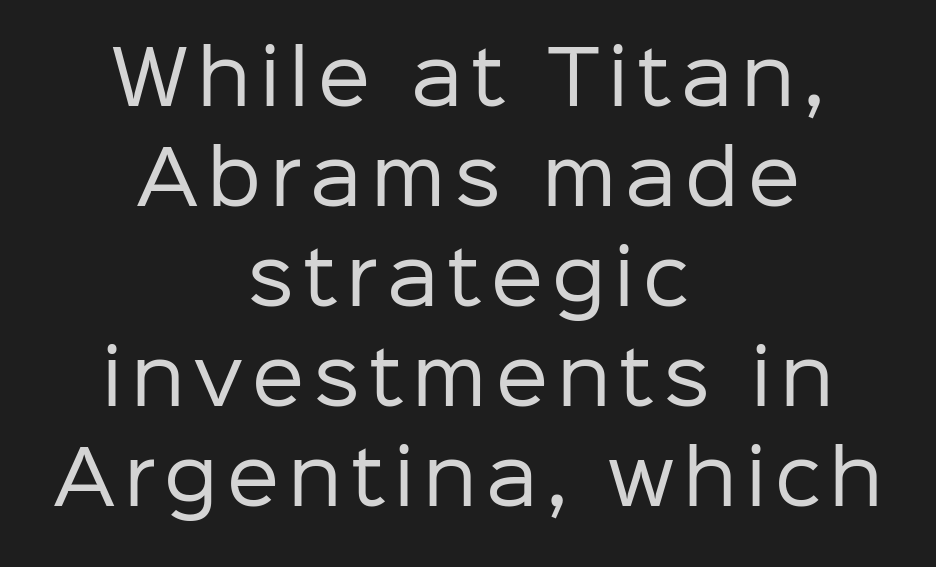
{"serif": "no", "italic": "no", "bold": "no", "weight": "regular", "width": "normal", "stroke_contrast": "low", "x_height": "medium", "monospaced": "no", "underline": "no", "align": "center", "line_spacing": "normal", "line_spacing_ratio": 1.35, "glyph_px": 74}
